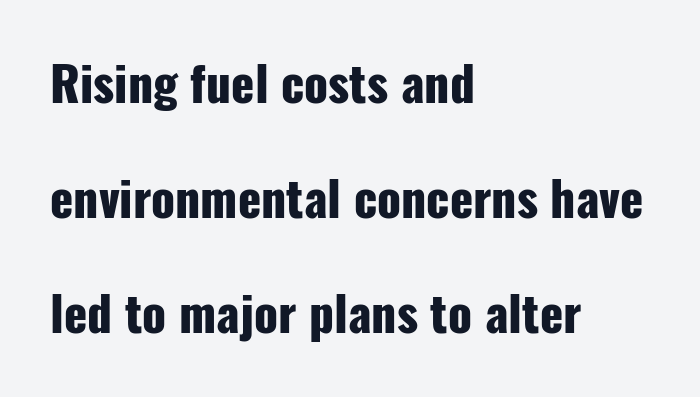
Heavy, bold letterforms. Serifs: no, the terminals of the letterforms are clean. Lines of text with bare space underneath. The text block is weighted toward the left margin, trailing off unevenly rightward. This sample has the flowing, uneven cadence of proportional lettering. A great deal of white space separates one row of letters from the next.
